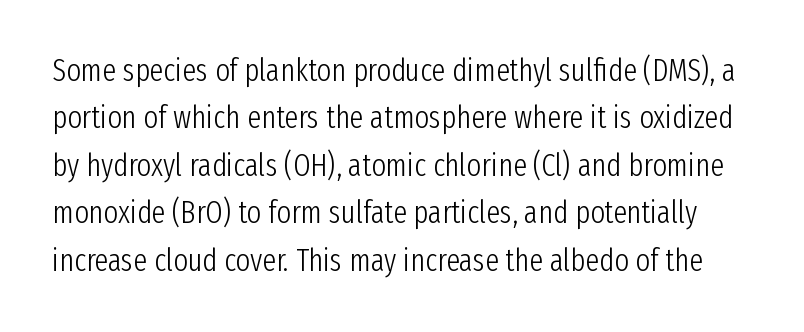
The image shows 31 px light, condensed sans-serif type, upright; set normal line spacing (1.53x), normal letter spacing, not underlined; low stroke contrast and a medium x-height.
